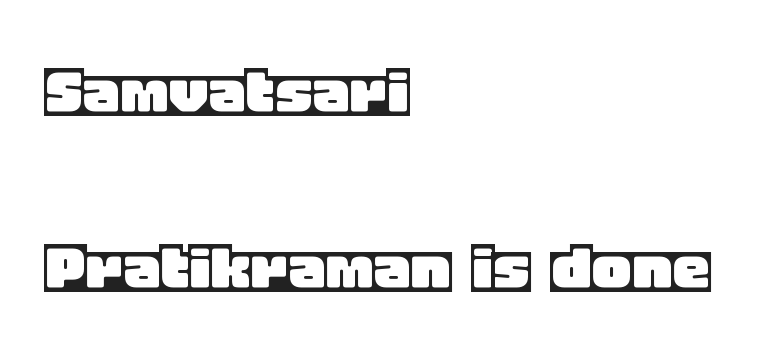
Each line starts at the same left margin while the right side varies. Loosely led — the rows are spread out. Between one letter and the next there's only the usual sliver of space. You could not count columns in this text — the font is proportionally spaced. Posture: upright roman. Decoration check: the copy has no underline.
